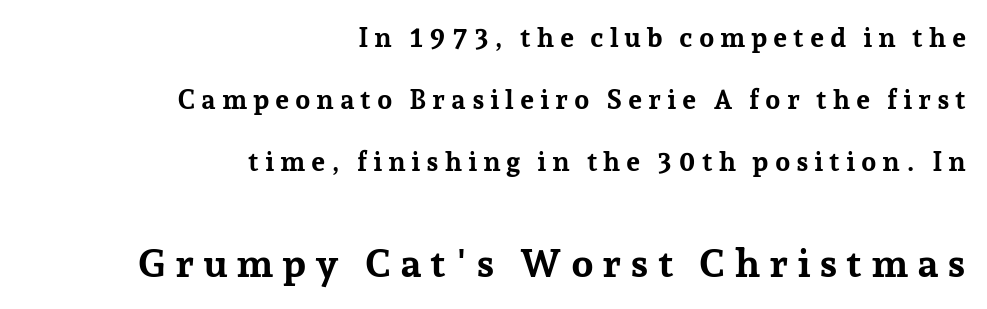
Is this a fixed-width face? No — the glyphs have proportional, varying widths. This layout puts the modest block above and the oversized block below. The gaps between neighbouring characters are conspicuously large. In terms of letterform style, serifs are clearly present. I'd describe the lettering as bold — thick and assertive.
